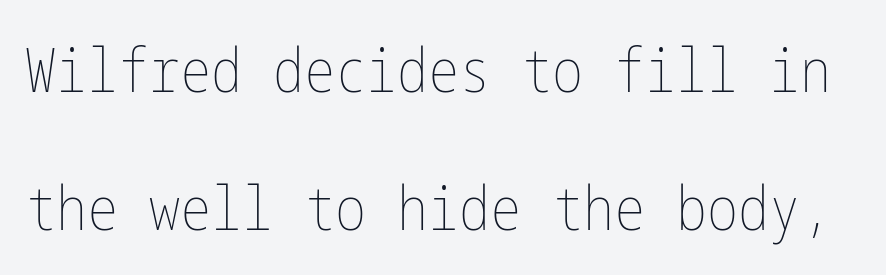
Q: Is the text bold? A: No.
Q: Is the text italic (slanted)? A: No, it is upright.
Q: Is the text underlined? A: No.
Q: Is the spacing between letters normal or unusually wide? A: Normal.
Q: Is the spacing between lines tight, normal or loose? A: Loose.
Q: Width (condensed, normal, or wide)? A: Condensed.
Q: Stroke contrast? A: Low.
Q: x-height? A: Medium.
